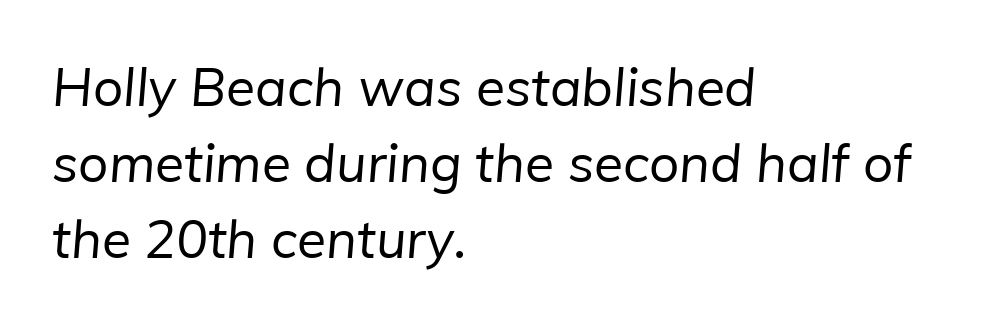
Q: Is the text bold? A: No.
Q: Is the typeface a serif or a sans-serif typeface? A: Sans-serif.
Q: Is the text underlined? A: No.
Q: How is the paragraph aligned? A: Left-aligned.
Q: Is the spacing between letters normal or unusually wide? A: Normal.
Q: Is the spacing between lines tight, normal or loose? A: Normal.
Q: Width (condensed, normal, or wide)? A: Normal.
Q: Stroke contrast? A: Low.
Q: x-height? A: Medium.
Q: Monospaced? A: No.
